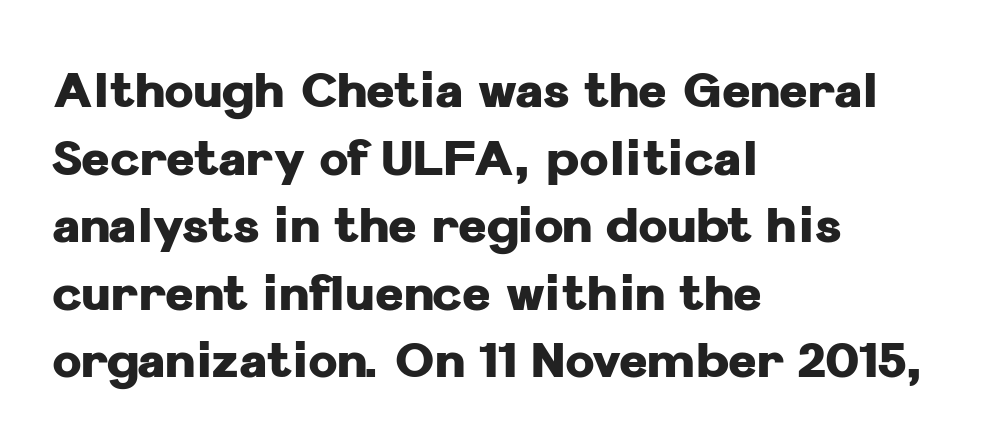
The image shows 49 px heavy sans-serif type, upright; set left-aligned, normal line spacing (1.38x), normal letter spacing, not underlined; low stroke contrast and a medium x-height.
